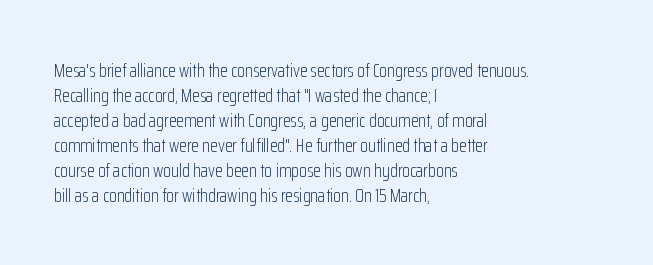
{"italic": "no", "bold": "no", "underline": "no", "align": "left", "line_spacing": "normal", "line_spacing_ratio": 1.25, "letter_spacing": "normal", "letter_spacing_em": 0.0, "glyph_px": 20}
